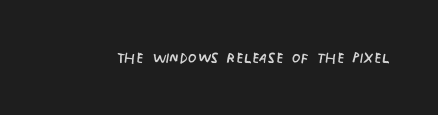
{"bold": "no", "underline": "no", "letter_spacing": "normal", "letter_spacing_em": 0.0, "glyph_px": 20}
